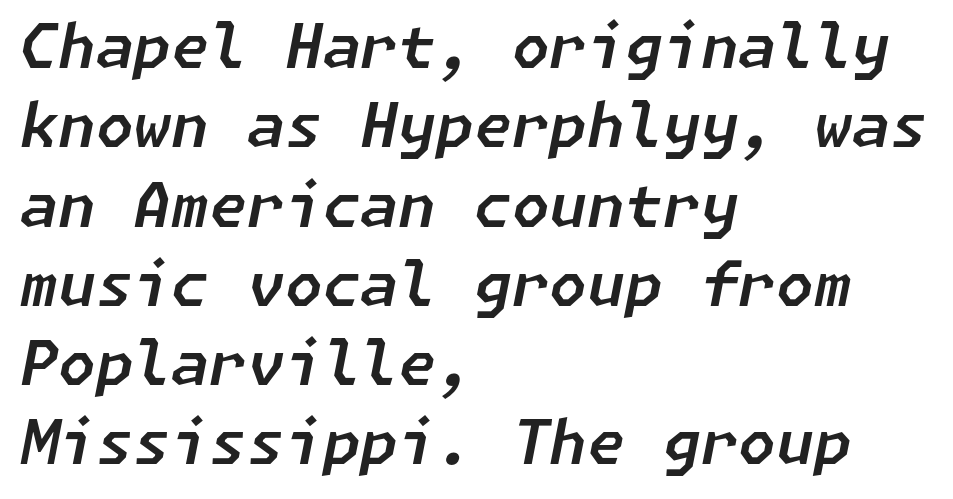
The image shows 61 px text type, italic (leaning right); set left-aligned, normal line spacing (1.3x), normal letter spacing, not underlined; low stroke contrast and a medium x-height.
